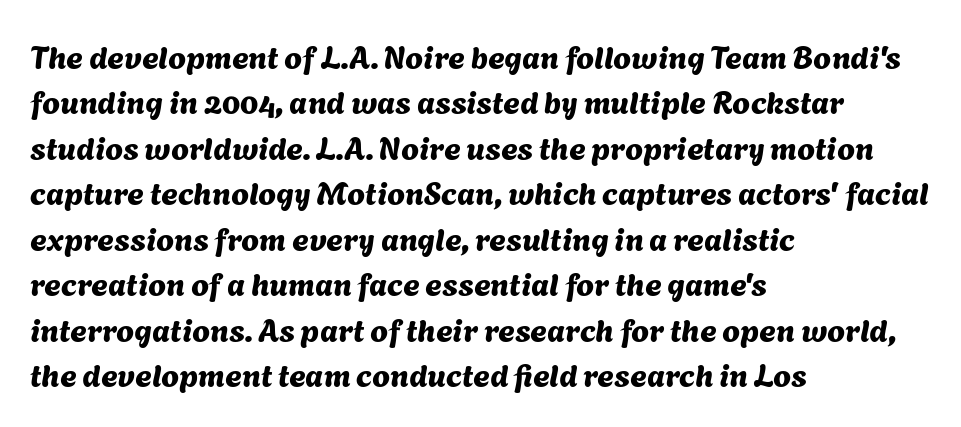
Q: Is the typeface a serif or a sans-serif typeface? A: Sans-serif.
Q: Is the text underlined? A: No.
Q: How is the paragraph aligned? A: Left-aligned.
Q: Is the spacing between letters normal or unusually wide? A: Normal.
Q: Is the spacing between lines tight, normal or loose? A: Normal.
Q: Width (condensed, normal, or wide)? A: Normal.
Q: Stroke contrast? A: Medium.
Q: x-height? A: Medium.
Q: Monospaced? A: No.
